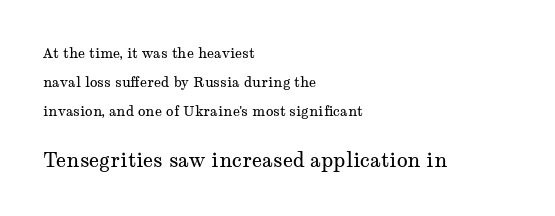
The image shows 20 px text type, upright; set left-aligned, loose line spacing (2.06x), normal letter spacing, not underlined; the second (bottom) block is 1.43x larger.
